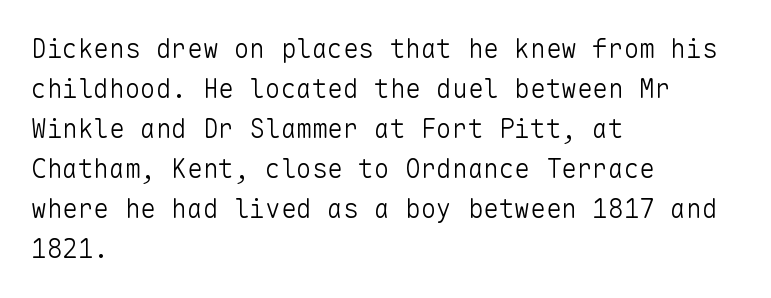
Q: Is the text bold? A: No.
Q: Is the text italic (slanted)? A: No, it is upright.
Q: Is the text underlined? A: No.
Q: How is the paragraph aligned? A: Left-aligned.
Q: Is the spacing between letters normal or unusually wide? A: Normal.
Q: Is the spacing between lines tight, normal or loose? A: Normal.
